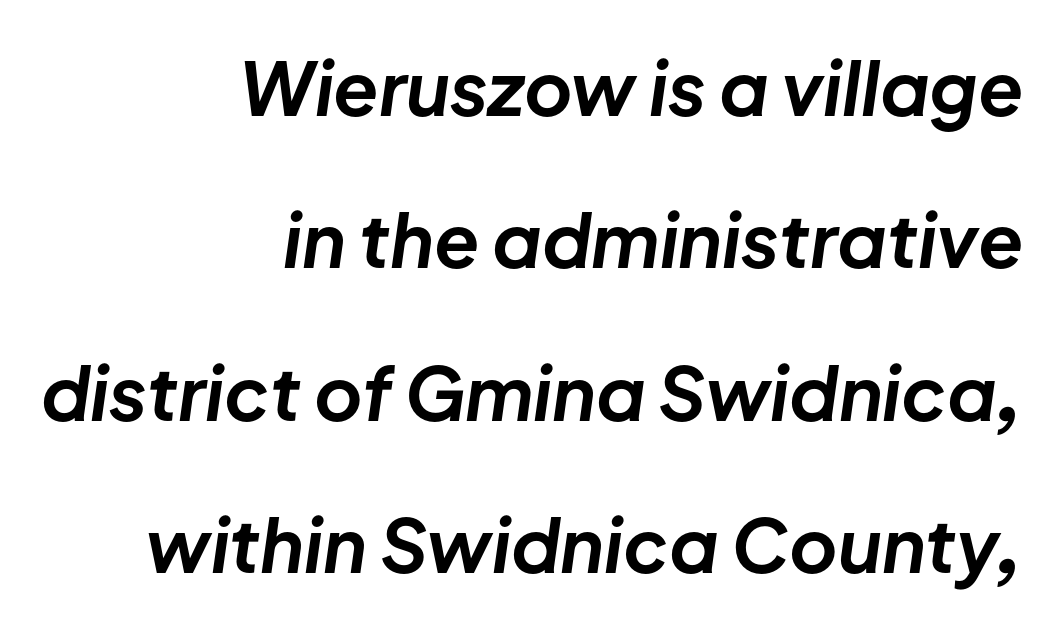
The image shows 74 px bold type, italic (leaning right); set right-aligned, loose line spacing (2.06x), normal letter spacing, not underlined; low stroke contrast and a medium x-height.
